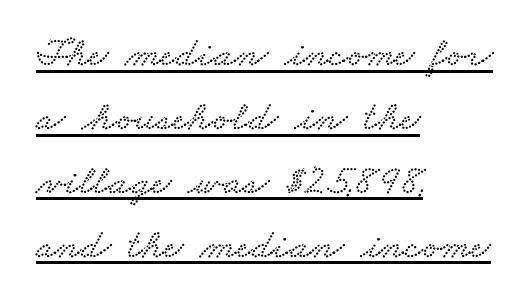
Q: Is the typeface a serif or a sans-serif typeface? A: Serif.
Q: Is the text underlined? A: Yes.
Q: How is the paragraph aligned? A: Left-aligned.
Q: Is the spacing between letters normal or unusually wide? A: Normal.
Q: Is the spacing between lines tight, normal or loose? A: Normal.
Q: Width (condensed, normal, or wide)? A: Wide.
Q: Stroke contrast? A: Low.
Q: x-height? A: Small.
Q: Monospaced? A: No.
